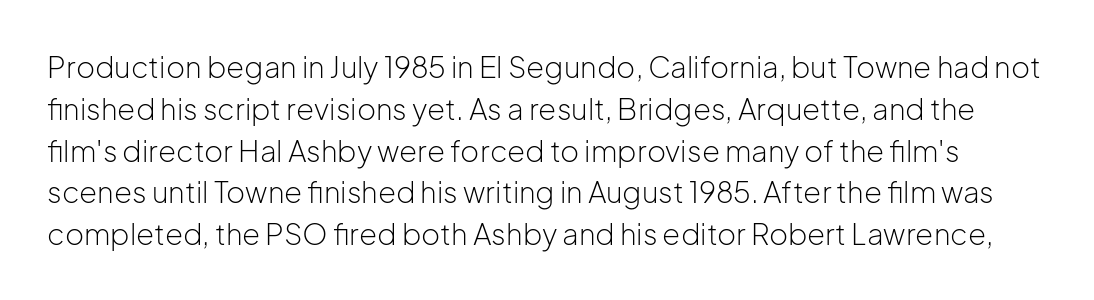
Q: Is the text bold? A: No.
Q: Is the text italic (slanted)? A: No, it is upright.
Q: Is the typeface a serif or a sans-serif typeface? A: Sans-serif.
Q: Is the text underlined? A: No.
Q: Is the spacing between letters normal or unusually wide? A: Normal.
Q: Is the spacing between lines tight, normal or loose? A: Normal.
Q: Width (condensed, normal, or wide)? A: Normal.
Q: Stroke contrast? A: Low.
Q: x-height? A: Medium.
Q: Monospaced? A: No.
